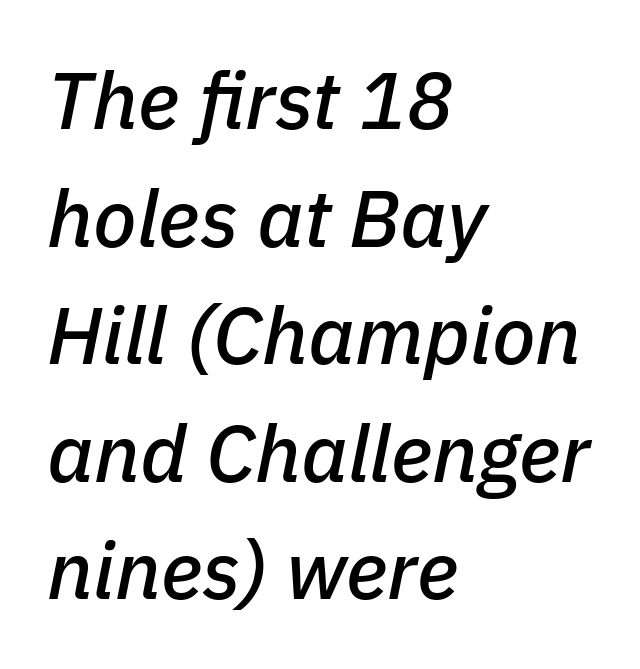
{"italic": "yes", "lean": "right", "slant_degrees": 11, "width": "normal", "stroke_contrast": "low", "x_height": "medium", "monospaced": "no", "underline": "no", "align": "left", "line_spacing": "normal", "line_spacing_ratio": 1.47, "letter_spacing": "normal", "letter_spacing_em": 0.0, "glyph_px": 80}
